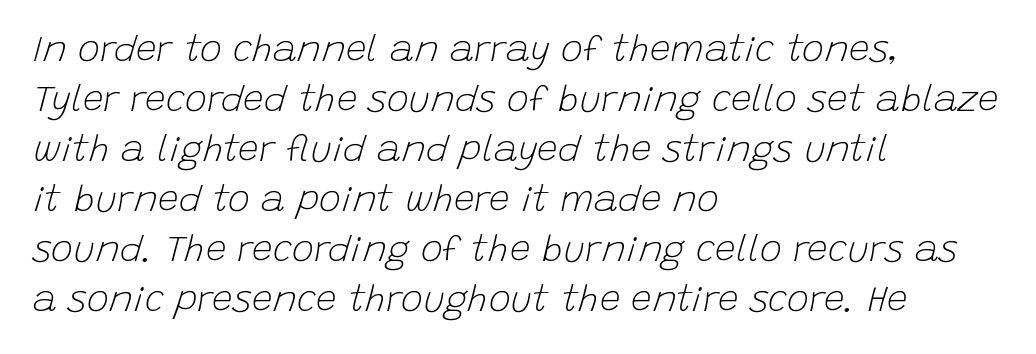
Rule under the text: the space is simply empty. This sample has the flowing, uneven cadence of proportional lettering. Does the copy run flush right? No — it runs flush left. Is the type slanted? Yes — the strokes lean at a clear angle. Letter spacing: default.
